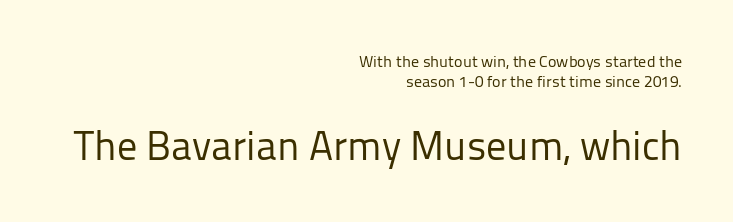
Q: Is the text bold? A: No.
Q: Is the text italic (slanted)? A: No, it is upright.
Q: Is the typeface a serif or a sans-serif typeface? A: Sans-serif.
Q: Is the text underlined? A: No.
Q: How is the paragraph aligned? A: Right-aligned.
Q: Is the spacing between letters normal or unusually wide? A: Normal.
Q: Which block of text is set in a larger size, the first (top) or the second (bottom)? A: The second (bottom) one.
Q: Width (condensed, normal, or wide)? A: Normal.
Q: Stroke contrast? A: Low.
Q: x-height? A: Medium.
Q: Monospaced? A: No.
